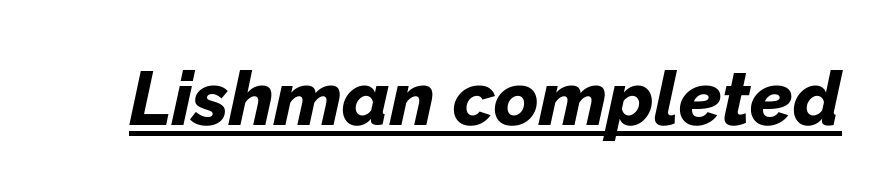
{"italic": "yes", "lean": "right", "slant_degrees": 12, "bold": "yes", "weight": "bold", "width": "normal", "stroke_contrast": "low", "x_height": "medium", "monospaced": "no", "underline": "yes", "letter_spacing": "normal", "letter_spacing_em": 0.0, "glyph_px": 76}
